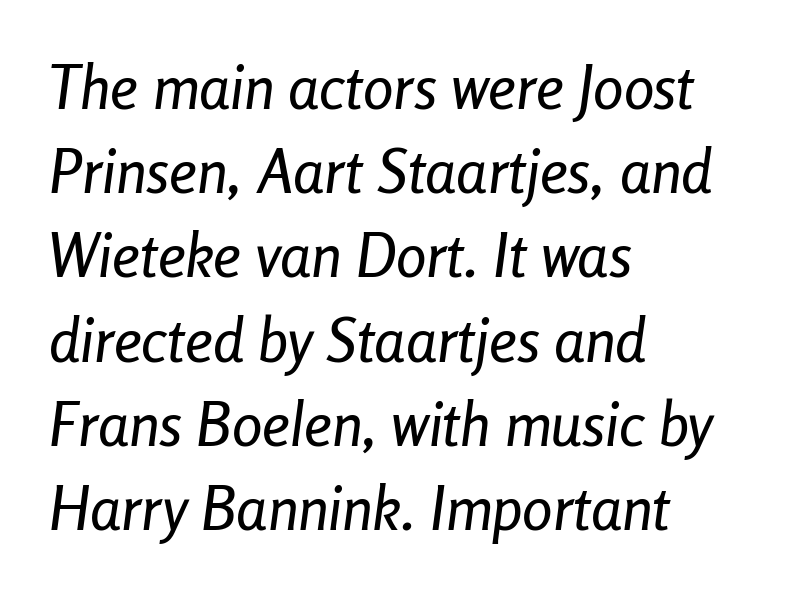
{"italic": "yes", "lean": "right", "slant_degrees": 8, "width": "condensed", "stroke_contrast": "low", "x_height": "medium", "monospaced": "no", "underline": "no", "align": "left", "line_spacing": "normal", "line_spacing_ratio": 1.38, "letter_spacing": "normal", "letter_spacing_em": 0.0, "glyph_px": 61}
